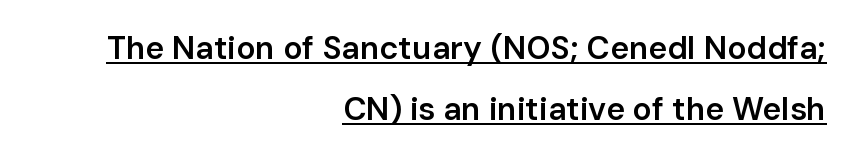
Does extra space separate the letters? No, they use regular spacing. The characters look somewhat weighty, a semibold short of true bold. Teacher's note: observe the even right margin — that is flush-right alignment. Varying glyph widths throughout — classic text-font behaviour. The text was rendered using a sans face with plain stroke endings.
